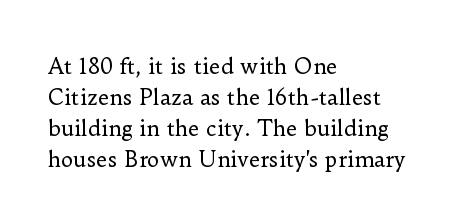
{"italic": "no", "bold": "no", "underline": "no", "align": "left", "line_spacing": "normal", "line_spacing_ratio": 1.48, "letter_spacing": "normal", "letter_spacing_em": 0.0, "glyph_px": 21}
